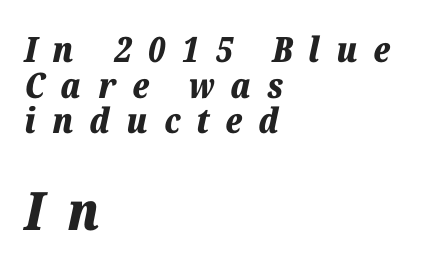
Q: Is the text bold? A: Yes.
Q: Is the text italic (slanted)? A: Yes, it leans right by about 12 degrees.
Q: Is the text underlined? A: No.
Q: How is the paragraph aligned? A: Left-aligned.
Q: Is the spacing between letters normal or unusually wide? A: Unusually wide.
Q: Is the spacing between lines tight, normal or loose? A: Tight.
Q: Which block of text is set in a larger size, the first (top) or the second (bottom)? A: The second (bottom) one.
Q: Width (condensed, normal, or wide)? A: Normal.
Q: Stroke contrast? A: Low.
Q: x-height? A: Medium.
Q: Monospaced? A: No.
